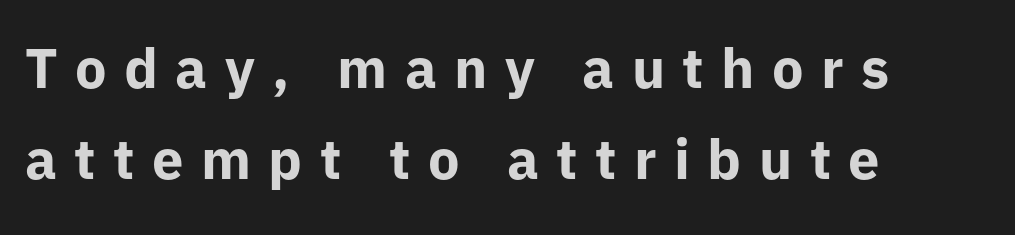
{"serif": "no", "italic": "no", "bold": "yes", "weight": "bold", "width": "normal", "stroke_contrast": "low", "x_height": "medium", "monospaced": "no", "underline": "no", "align": "left", "line_spacing": "normal", "line_spacing_ratio": 1.63, "letter_spacing": "wide", "letter_spacing_em": 0.31, "glyph_px": 56}
